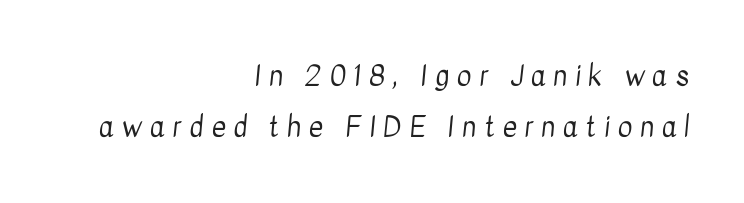
{"serif": "no", "bold": "no", "weight": "regular", "width": "condensed", "stroke_contrast": "low", "x_height": "medium", "monospaced": "no", "underline": "no", "align": "right", "line_spacing_ratio": 1.81, "letter_spacing": "wide", "letter_spacing_em": 0.28, "glyph_px": 28}
